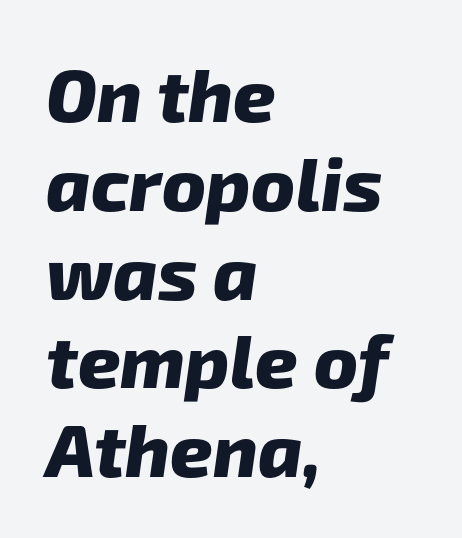
The image shows 74 px heavy sans-serif type; set left-aligned, line spacing 1.2x, normal letter spacing, not underlined; low stroke contrast and a medium x-height.
